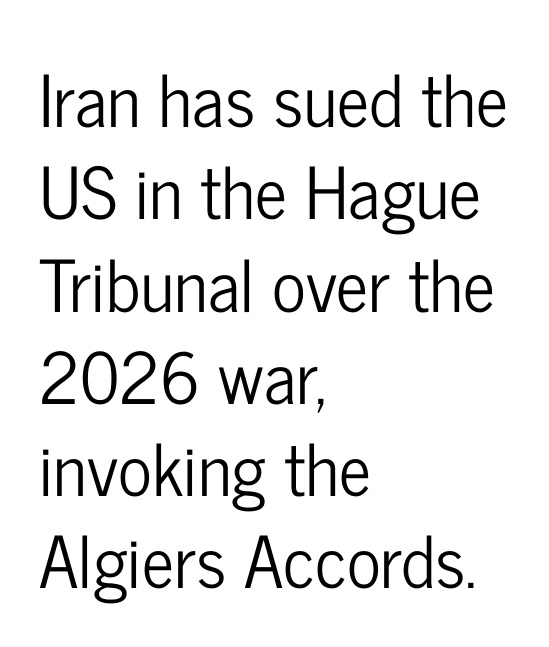
Q: Is the text italic (slanted)? A: No, it is upright.
Q: Is the typeface a serif or a sans-serif typeface? A: Sans-serif.
Q: Is the text underlined? A: No.
Q: How is the paragraph aligned? A: Left-aligned.
Q: Is the spacing between letters normal or unusually wide? A: Normal.
Q: Is the spacing between lines tight, normal or loose? A: Normal.
Q: Width (condensed, normal, or wide)? A: Condensed.
Q: Stroke contrast? A: Low.
Q: x-height? A: Medium.
Q: Monospaced? A: No.
